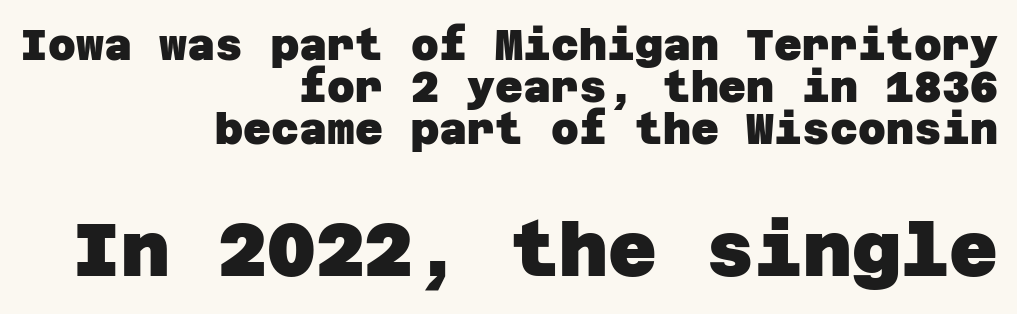
Q: Is the text bold? A: Yes.
Q: Is the typeface a serif or a sans-serif typeface? A: Sans-serif.
Q: Is the text underlined? A: No.
Q: How is the paragraph aligned? A: Right-aligned.
Q: Is the spacing between letters normal or unusually wide? A: Normal.
Q: Is the spacing between lines tight, normal or loose? A: Tight.
Q: Which block of text is set in a larger size, the first (top) or the second (bottom)? A: The second (bottom) one.
Q: Width (condensed, normal, or wide)? A: Normal.
Q: Stroke contrast? A: Low.
Q: x-height? A: Large.
